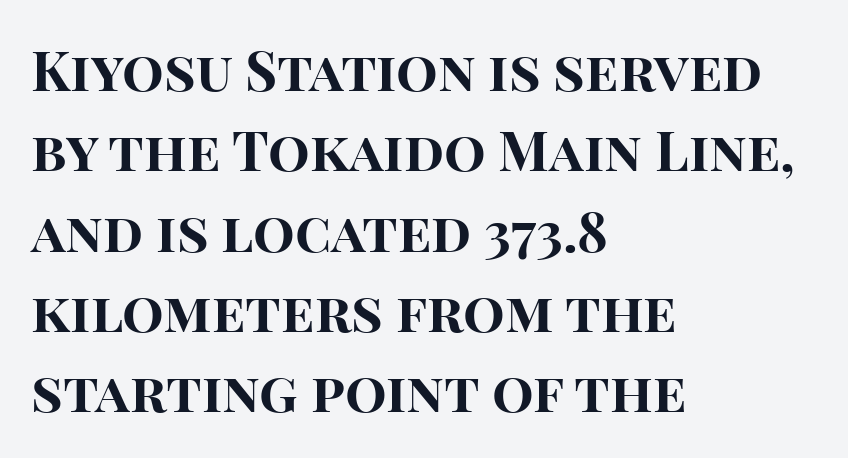
In terms of letterform style, serifs are entirely absent. What's the leading like? Ordinary, nothing unusual. Typeset ragged right — the left edge is the straight one. Does the lettering tilt? It doesn't — this is upright.
